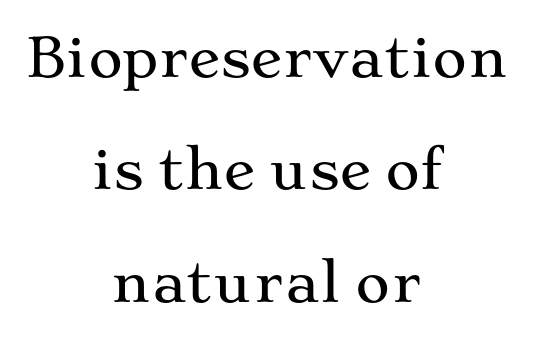
This rendering leaves character spacing at its baseline value. The lettering holds an erect, upright posture throughout. Each letter keeps its own natural width here, so spacing adapts to shape. The lines are quadded center.
